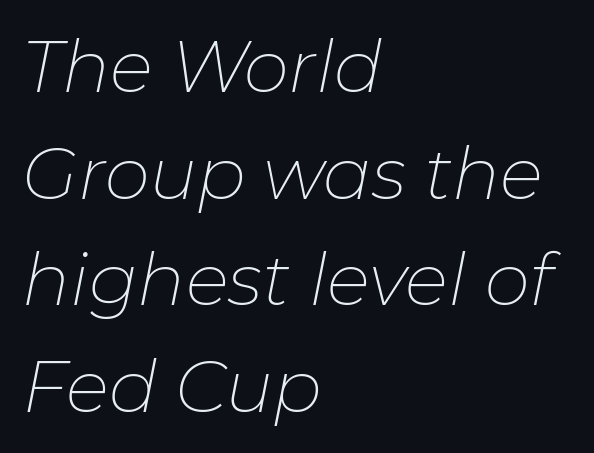
{"italic": "yes", "lean": "right", "slant_degrees": 11, "bold": "no", "weight": "thin", "width": "normal", "stroke_contrast": "low", "x_height": "medium", "monospaced": "no", "underline": "no", "align": "left", "line_spacing": "normal", "line_spacing_ratio": 1.48, "letter_spacing": "normal", "letter_spacing_em": 0.0, "glyph_px": 72}
